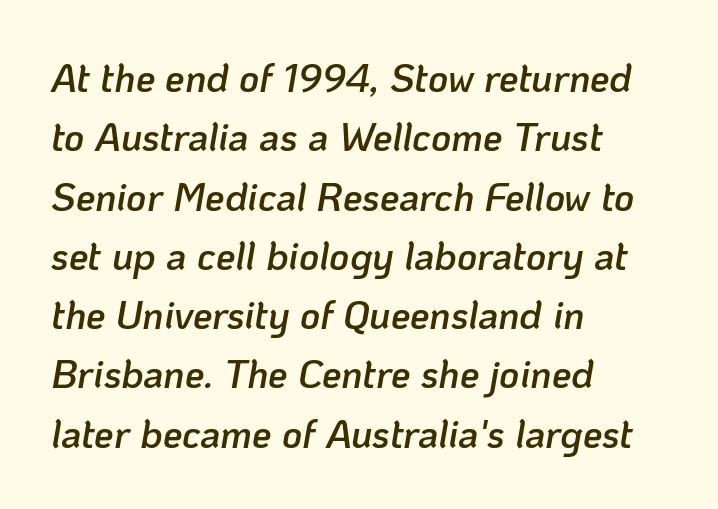
The image shows 39 px semibold type, italic (leaning right); set left-aligned, normal line spacing (1.52x), normal letter spacing, not underlined; low stroke contrast and a medium x-height.
